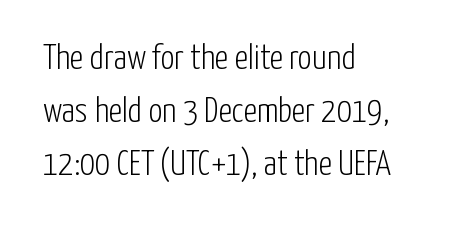
The typeface has the unassuming heft of standard copy or less. Quick note: not italic, upright. Horizontally, the lines are justified to the leading edge only. You could not count columns in this text — the font is proportionally spaced.
